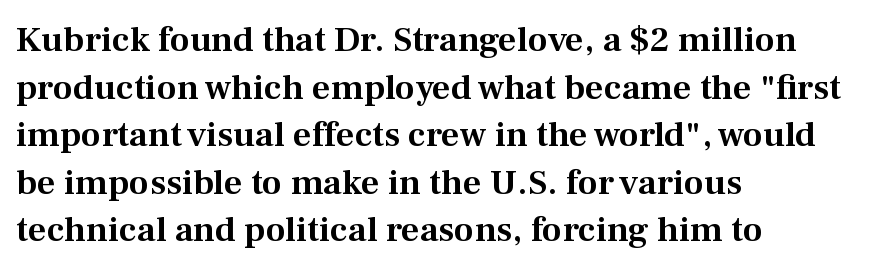
Q: Is the text italic (slanted)? A: No, it is upright.
Q: Is the typeface a serif or a sans-serif typeface? A: Serif.
Q: Is the text underlined? A: No.
Q: How is the paragraph aligned? A: Left-aligned.
Q: Is the spacing between letters normal or unusually wide? A: Normal.
Q: Is the spacing between lines tight, normal or loose? A: Normal.
Q: Width (condensed, normal, or wide)? A: Normal.
Q: Stroke contrast? A: Medium.
Q: x-height? A: Medium.
Q: Monospaced? A: No.
